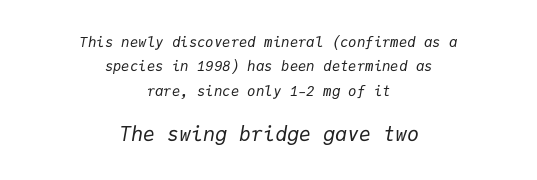
Beneath every word, the page is bare. Ink coverage per letter is moderate at most. The whitespace from short lines is split evenly between both sides. Does the lettering tilt? It does — this is italic.
